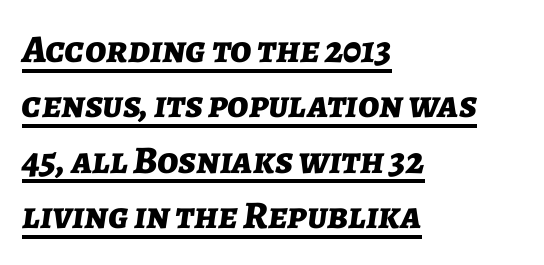
The image shows 39 px bold type, italic (leaning right); set left-aligned, normal line spacing (1.42x), normal letter spacing, underlined; low stroke contrast and a medium x-height.
